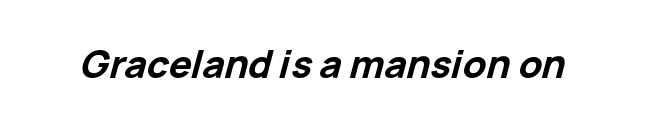
These lines carry a lot of weight — the face is fully bold. Character widths vary here, with narrow letters taking less room than wide ones. This rendering features lettering with no underline. The letters sit at their default tracking, neither squeezed nor spread.
